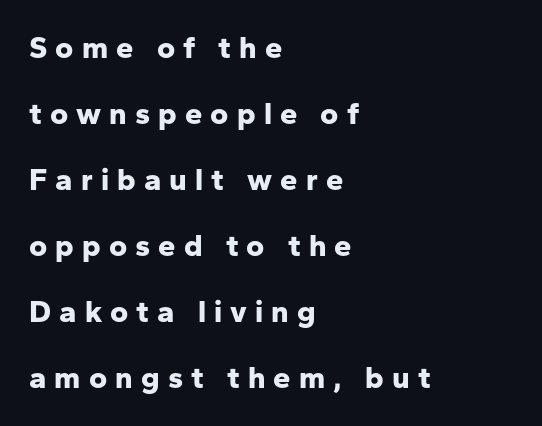
The image shows 31 px bold sans-serif type, upright; set left-aligned, loose line spacing (2.13x), unusually wide letter spacing (+0.26 em), not underlined; low stroke contrast and a medium x-height.
